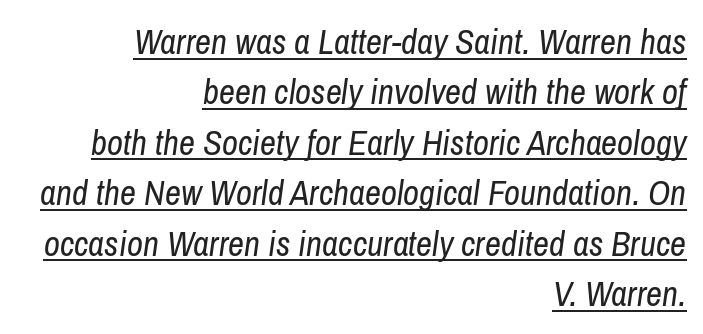
{"italic": "yes", "lean": "right", "slant_degrees": 8, "bold": "no", "weight": "regular", "width": "condensed", "stroke_contrast": "low", "x_height": "medium", "monospaced": "no", "underline": "yes", "align": "right", "line_spacing": "normal", "line_spacing_ratio": 1.44, "letter_spacing": "normal", "letter_spacing_em": 0.0, "glyph_px": 35}
